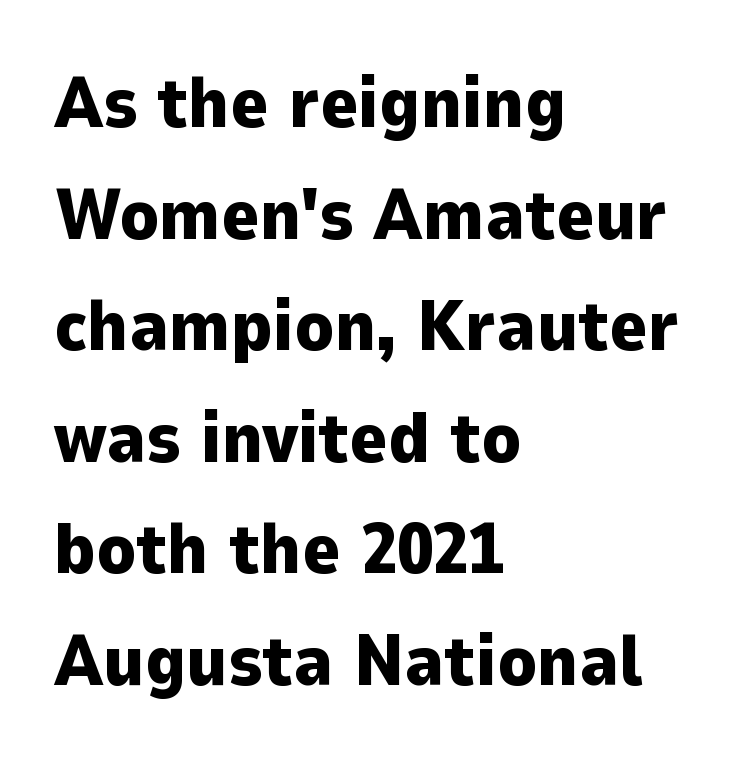
{"serif": "no", "italic": "no", "bold": "yes", "weight": "heavy", "width": "normal", "stroke_contrast": "low", "x_height": "medium", "monospaced": "no", "underline": "no", "align": "left", "line_spacing": "normal", "line_spacing_ratio": 1.55, "letter_spacing": "normal", "letter_spacing_em": 0.0, "glyph_px": 72}
